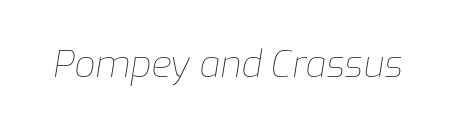
No letter is thick-stroked: the sample isn't bold. Descender tails drop into unmarked territory. Words appear dense and cohesive because spacing is normal. Note the varied advance widths — an 'i' is clearly narrower than an 'm'. Slant detected: the letters are inclined.
